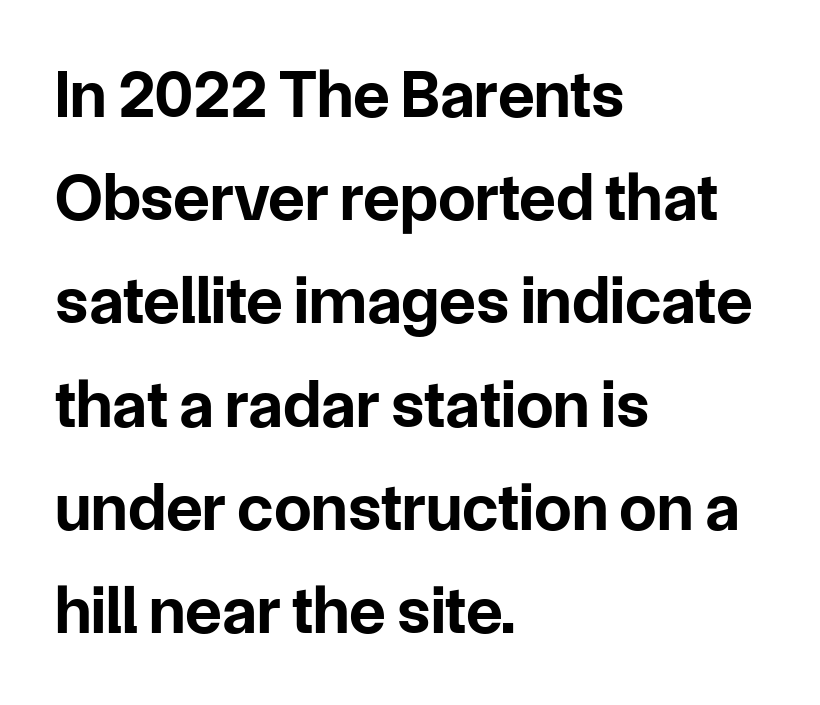
Q: Is the text bold? A: Yes.
Q: Is the text italic (slanted)? A: No, it is upright.
Q: Is the typeface a serif or a sans-serif typeface? A: Sans-serif.
Q: Is the text underlined? A: No.
Q: How is the paragraph aligned? A: Left-aligned.
Q: Is the spacing between letters normal or unusually wide? A: Normal.
Q: Is the spacing between lines tight, normal or loose? A: Normal.
Q: Width (condensed, normal, or wide)? A: Normal.
Q: Stroke contrast? A: Low.
Q: x-height? A: Medium.
Q: Monospaced? A: No.
